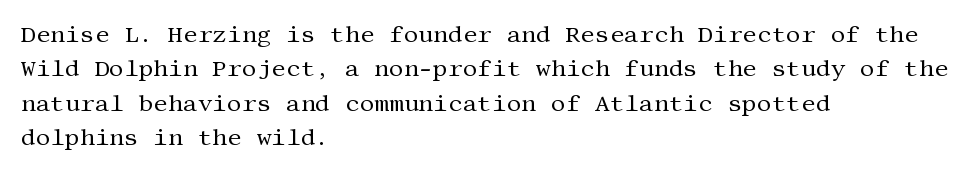
{"italic": "no", "bold": "no", "underline": "no", "align": "left", "line_spacing": "normal", "line_spacing_ratio": 1.49, "letter_spacing": "normal", "letter_spacing_em": 0.0, "glyph_px": 23}
